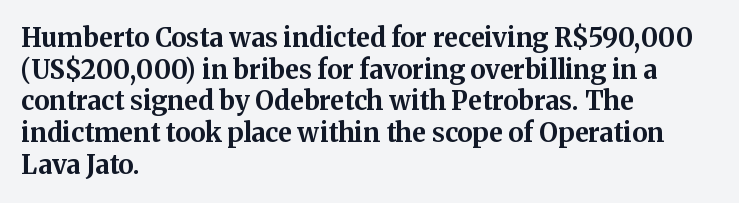
The image shows 26 px bold type, upright; set left-aligned, line spacing 1.22x, normal letter spacing, not underlined.
